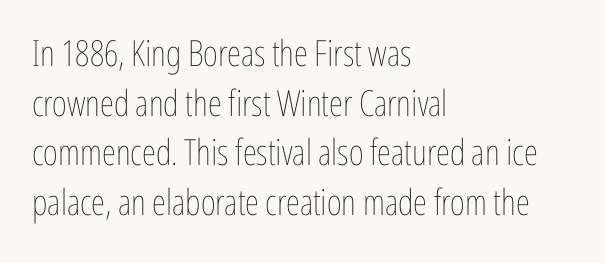
The image shows 36 px thin, condensed type, upright; set left-aligned, normal line spacing (1.38x), normal letter spacing, not underlined; low stroke contrast and a medium x-height.
